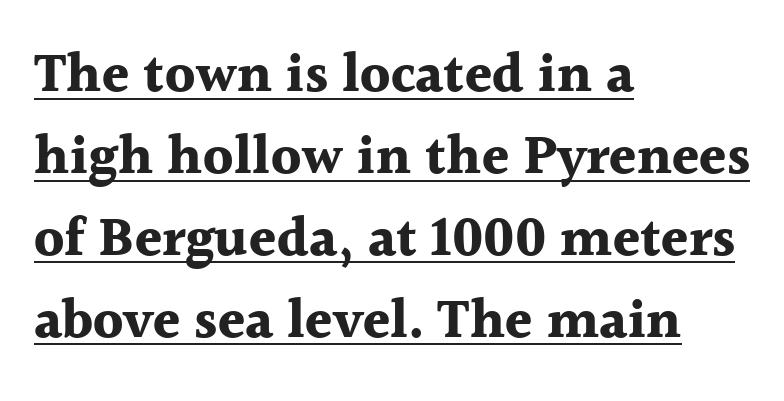
The image shows 55 px bold serif type, upright; set left-aligned, normal line spacing (1.49x), normal letter spacing, underlined; a medium x-height.
